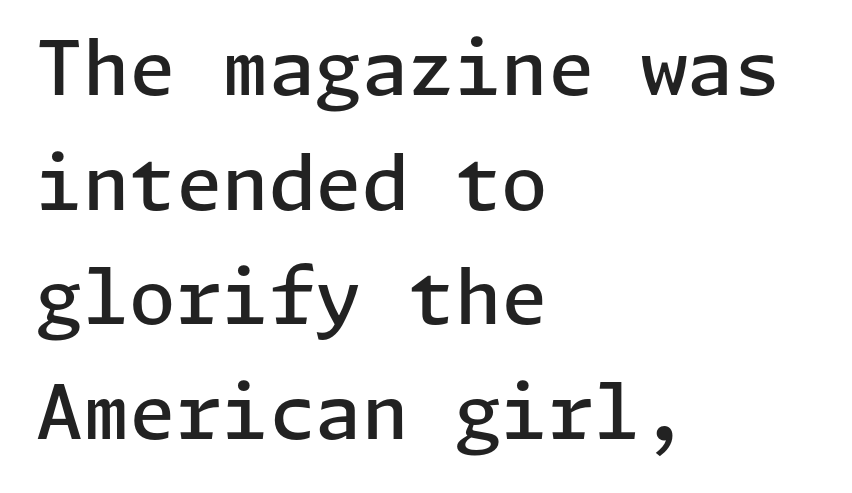
{"serif": "no", "italic": "no", "bold": "semi", "weight": "semibold", "width": "normal", "stroke_contrast": "low", "x_height": "medium", "underline": "no", "align": "left", "line_spacing": "normal", "line_spacing_ratio": 1.53, "letter_spacing": "normal", "letter_spacing_em": 0.0, "glyph_px": 75}
